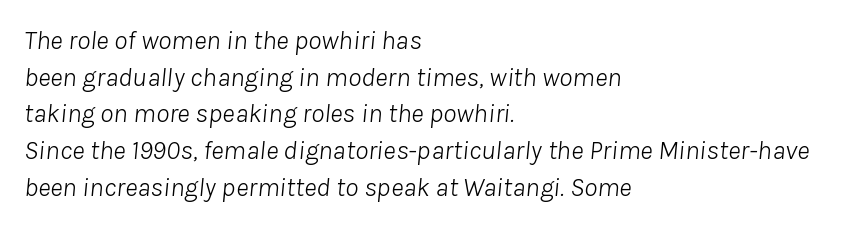
Q: Is the text bold? A: No.
Q: Is the text italic (slanted)? A: Yes, it leans right by about 8 degrees.
Q: Is the text underlined? A: No.
Q: How is the paragraph aligned? A: Left-aligned.
Q: Is the spacing between letters normal or unusually wide? A: Normal.
Q: Is the spacing between lines tight, normal or loose? A: Normal.
